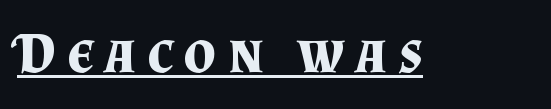
The lettering is marked with a stroke running underneath it. The typesetting leans heavy: a genuine bold. This is serif lettering, the kind often seen in printed books. The passage shown is typed in a proportional face where columns would drift.
